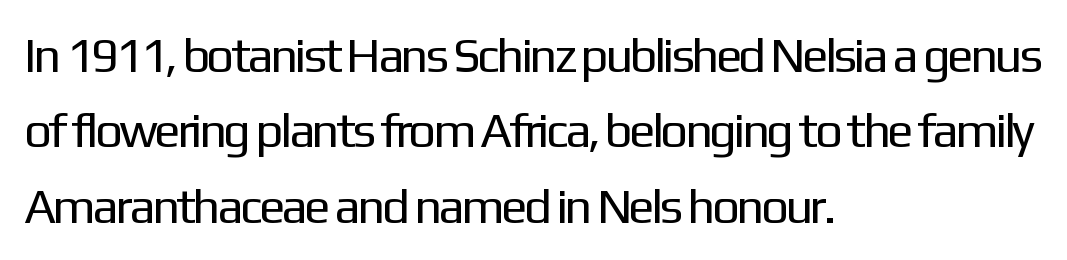
The image shows 49 px regular-weight sans-serif type, upright; set left-aligned, normal line spacing (1.54x), normal letter spacing, not underlined; low stroke contrast and a medium x-height.
